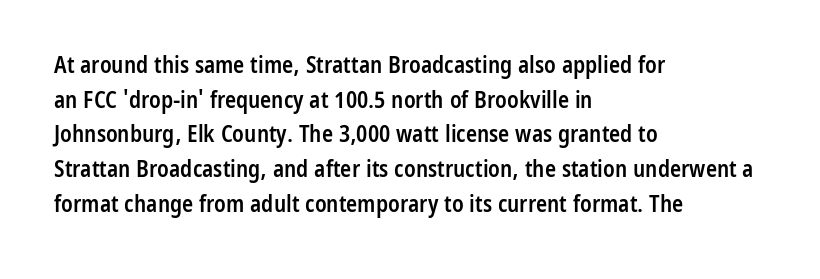
The image shows 23 px text type, upright; set left-aligned, normal line spacing (1.51x), normal letter spacing, not underlined.
